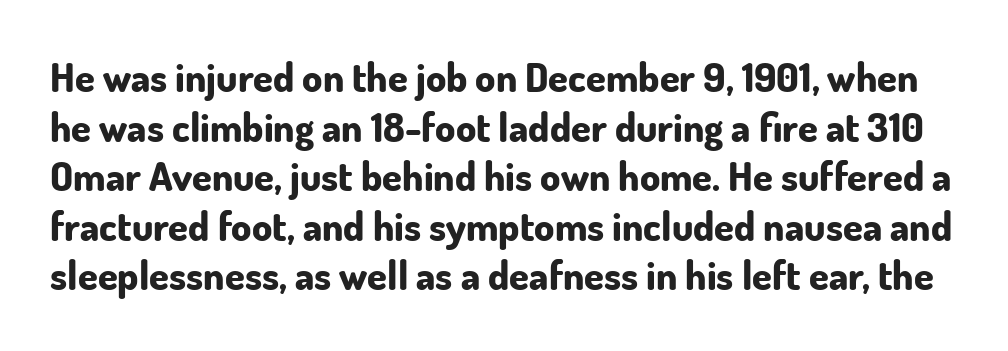
The image shows 40 px bold sans-serif type, upright; set line spacing 1.24x, normal letter spacing, not underlined; low stroke contrast and a small x-height.
